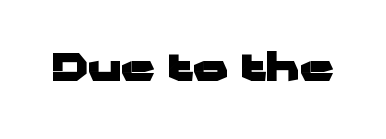
The image shows 38 px heavy, wide sans-serif type, upright; set normal letter spacing, not underlined; low stroke contrast and a medium x-height.
